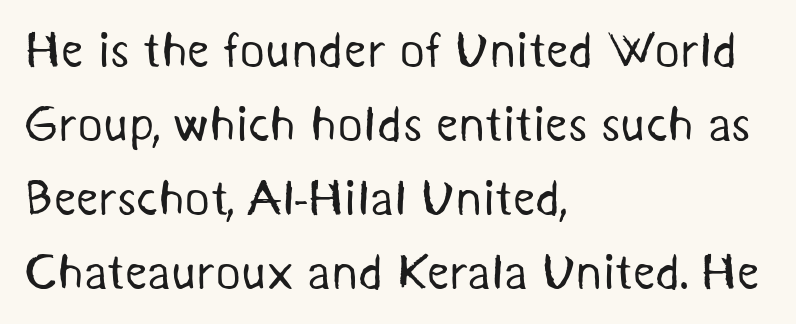
Q: Is the text bold? A: No.
Q: Is the typeface a serif or a sans-serif typeface? A: Sans-serif.
Q: Is the text underlined? A: No.
Q: How is the paragraph aligned? A: Left-aligned.
Q: Is the spacing between letters normal or unusually wide? A: Normal.
Q: Is the spacing between lines tight, normal or loose? A: Normal.
Q: Width (condensed, normal, or wide)? A: Normal.
Q: Stroke contrast? A: Medium.
Q: x-height? A: Medium.
Q: Monospaced? A: No.
